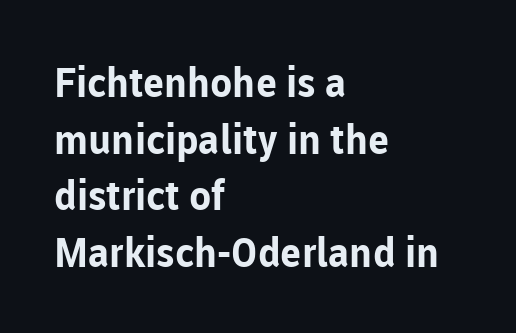
The image shows 41 px bold sans-serif type, upright; set left-aligned, normal line spacing (1.38x), normal letter spacing, not underlined; low stroke contrast and a medium x-height.
